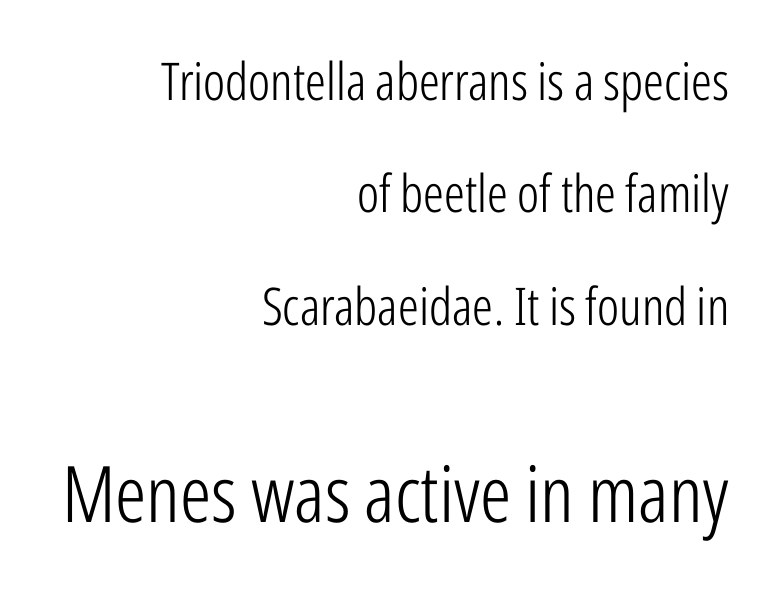
{"serif": "no", "italic": "no", "bold": "no", "weight": "light", "width": "condensed", "stroke_contrast": "low", "x_height": "medium", "monospaced": "no", "underline": "no", "align": "right", "line_spacing": "loose", "line_spacing_ratio": 2.16, "letter_spacing": "normal", "letter_spacing_em": 0.0, "larger_block": "second", "size_ratio": 1.5, "glyph_px": 78}
